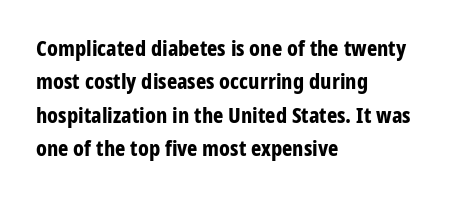
The strip under each line holds only bare page. Between one letter and the next there's only the usual sliver of space. Is there any slant? The stems are plumb. Plenty of ink on the page — the face is bold. Leading matches the norm, producing a regular column.
